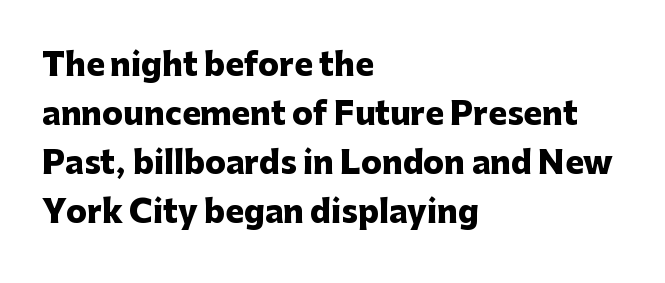
The image shows 31 px heavy sans-serif type, upright; set left-aligned, normal line spacing (1.58x), normal letter spacing, not underlined; low stroke contrast and a medium x-height.
